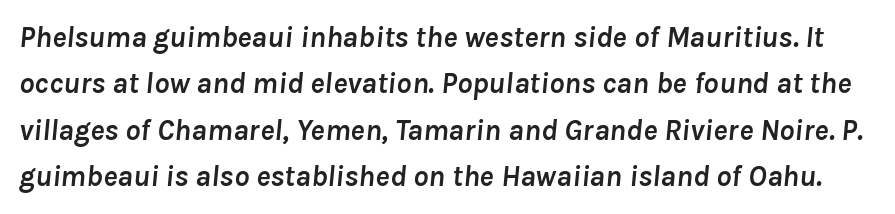
The image shows 30 px semibold type, italic (leaning right); set normal line spacing (1.55x), normal letter spacing, not underlined; low stroke contrast and a medium x-height.
